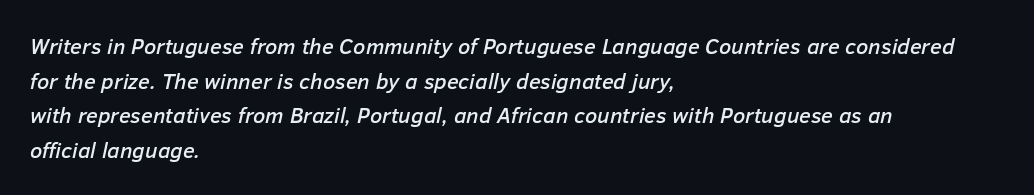
The image shows 22 px text type, italic (leaning right); set left-aligned, normal line spacing (1.57x), normal letter spacing, not underlined.
